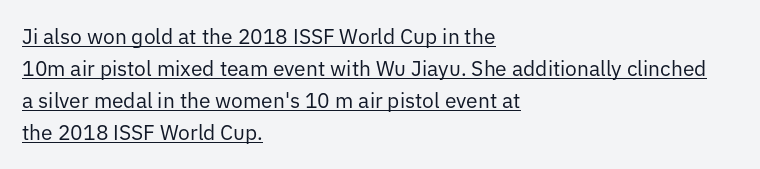
{"italic": "no", "bold": "no", "underline": "yes", "align": "left", "line_spacing": "normal", "line_spacing_ratio": 1.53, "letter_spacing": "normal", "letter_spacing_em": 0.0, "glyph_px": 21}
